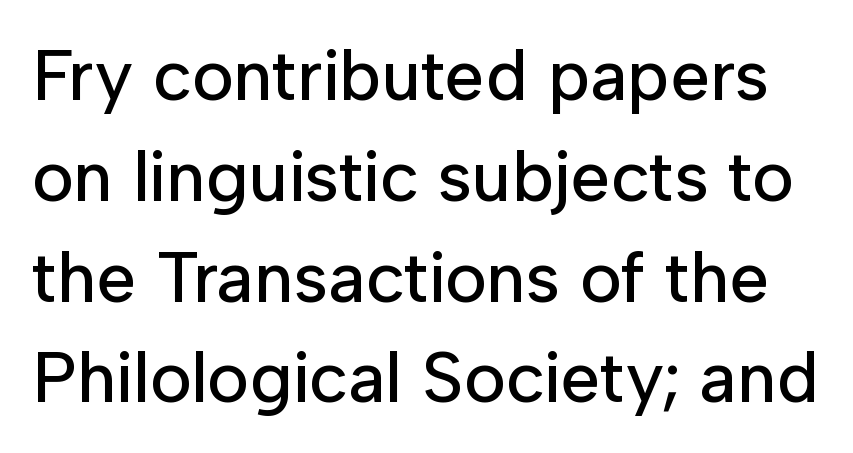
The image shows 71 px sans-serif type, upright; set normal line spacing (1.42x), normal letter spacing, not underlined; low stroke contrast and a medium x-height.
